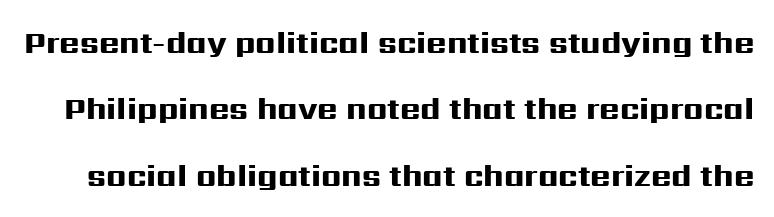
Q: Is the text bold? A: Yes.
Q: Is the text italic (slanted)? A: No, it is upright.
Q: Is the typeface a serif or a sans-serif typeface? A: Sans-serif.
Q: Is the text underlined? A: No.
Q: Is the spacing between letters normal or unusually wide? A: Normal.
Q: Is the spacing between lines tight, normal or loose? A: Loose.
Q: Width (condensed, normal, or wide)? A: Wide.
Q: Stroke contrast? A: High.
Q: x-height? A: Medium.
Q: Monospaced? A: No.
